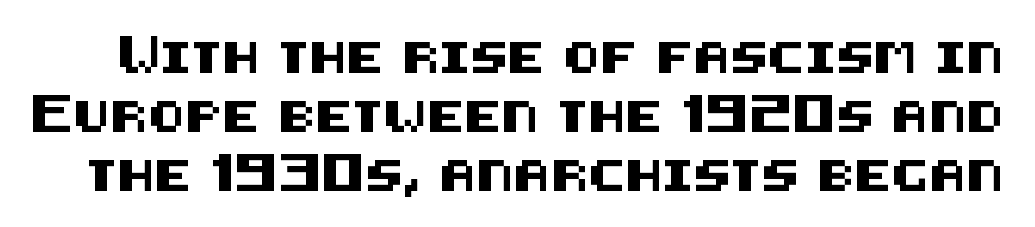
The image shows 31 px sans-serif type, upright; set loose line spacing (1.9x), normal letter spacing, not underlined; medium stroke contrast and a large x-height.
